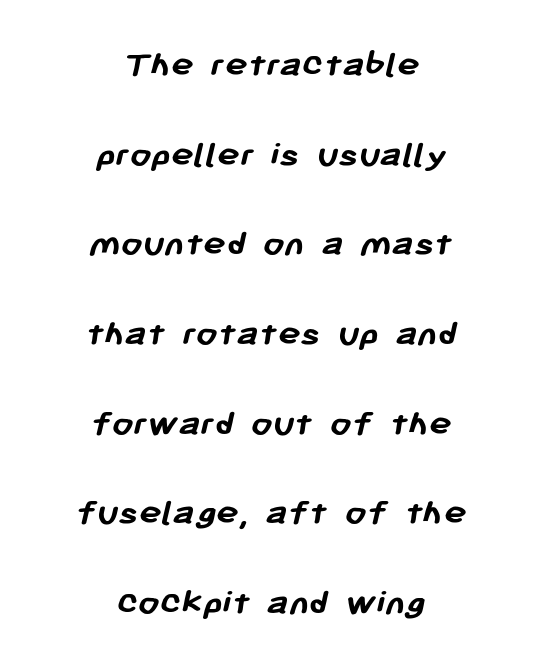
Leading: increased. Lines of text with bare space underneath. Thick stems and heavy bowls — unmistakably bold. Horizontally, the lines are justified to the midpoint only. This is sans-serif lettering, the kind often seen on screens and signage.
